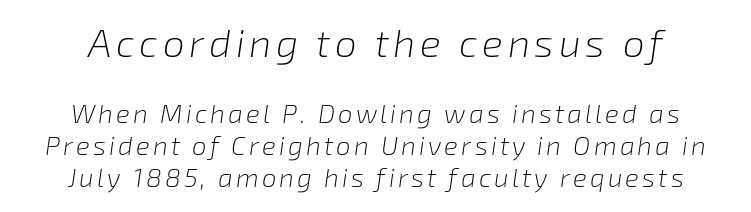
Q: Is the text bold? A: No.
Q: Is the text italic (slanted)? A: Yes, it leans right by about 8 degrees.
Q: Is the text underlined? A: No.
Q: Which block of text is set in a larger size, the first (top) or the second (bottom)? A: The first (top) one.
Q: Width (condensed, normal, or wide)? A: Normal.
Q: Stroke contrast? A: Low.
Q: x-height? A: Medium.
Q: Monospaced? A: No.
